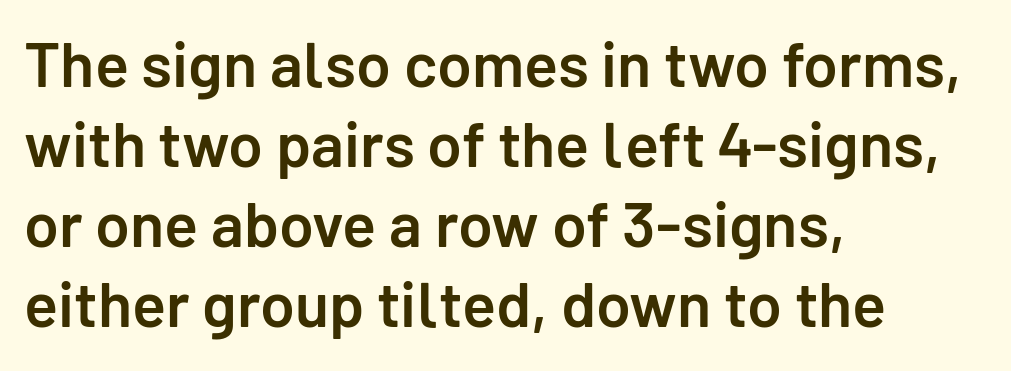
{"serif": "no", "italic": "no", "bold": "semi", "weight": "semibold", "width": "normal", "stroke_contrast": "low", "x_height": "medium", "monospaced": "no", "underline": "no", "align": "left", "line_spacing": "normal", "line_spacing_ratio": 1.27, "letter_spacing": "normal", "letter_spacing_em": 0.0, "glyph_px": 63}
